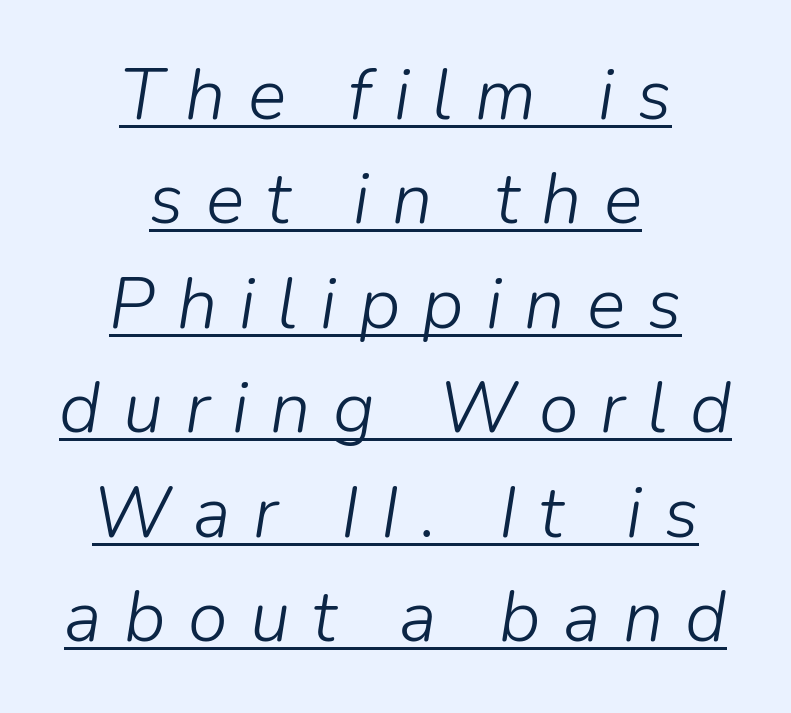
{"italic": "yes", "lean": "right", "slant_degrees": 9, "bold": "no", "weight": "light", "width": "normal", "stroke_contrast": "low", "x_height": "medium", "monospaced": "no", "underline": "yes", "align": "center", "line_spacing": "normal", "line_spacing_ratio": 1.45, "letter_spacing": "wide", "letter_spacing_em": 0.31, "glyph_px": 72}
